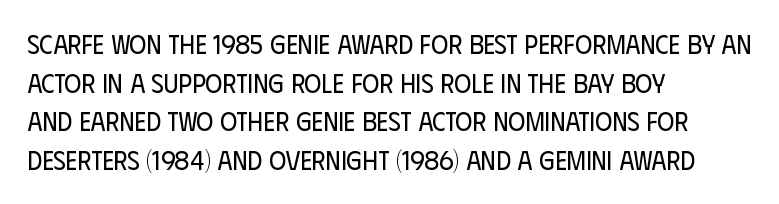
Q: Is the text bold? A: No.
Q: Is the text italic (slanted)? A: No, it is upright.
Q: Is the text underlined? A: No.
Q: How is the paragraph aligned? A: Left-aligned.
Q: Is the spacing between letters normal or unusually wide? A: Normal.
Q: Is the spacing between lines tight, normal or loose? A: Normal.
